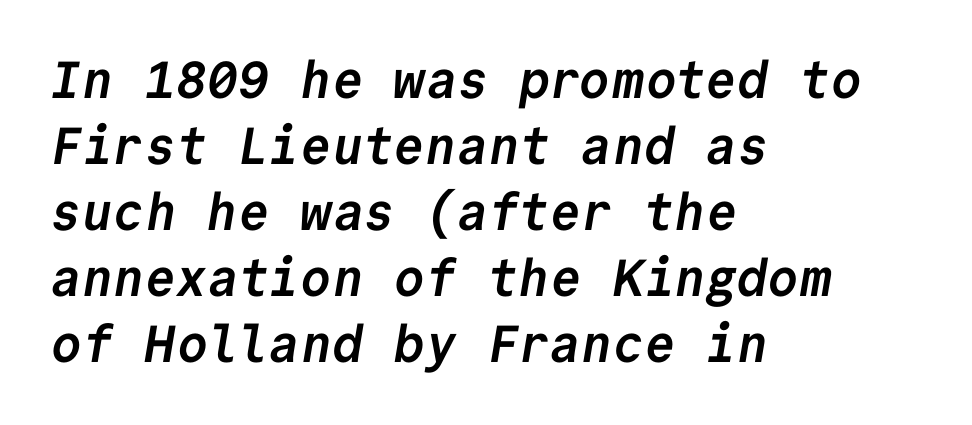
{"serif": "no", "bold": "yes", "weight": "semibold", "width": "normal", "stroke_contrast": "low", "x_height": "medium", "monospaced": "yes", "underline": "no", "align": "left", "line_spacing": "normal", "line_spacing_ratio": 1.27, "letter_spacing": "normal", "letter_spacing_em": 0.0, "glyph_px": 52}
